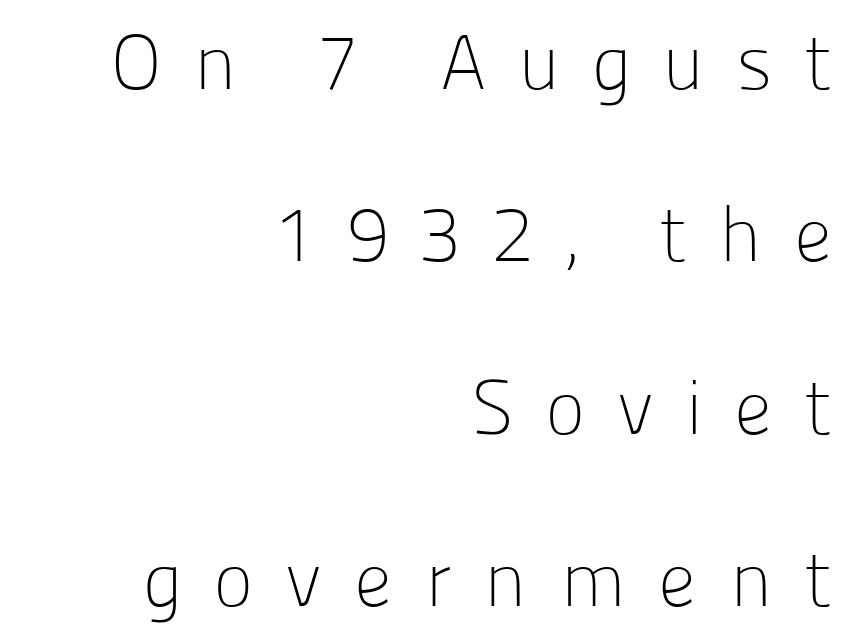
No feet cap the strokes, marking this as sans-serif type. You could fit nearly another row in the gap between these rows. Is there any slant? The stems are plumb. Honestly, the letter spacing is so wide it's the main thing you notice.
